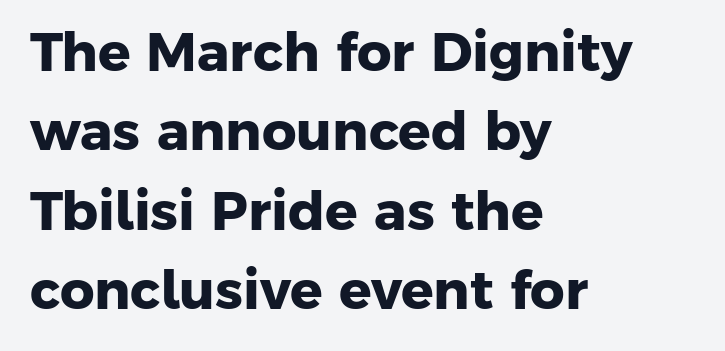
The image shows 54 px heavy sans-serif type; set left-aligned, normal line spacing (1.47x), normal letter spacing, not underlined; low stroke contrast and a medium x-height.
